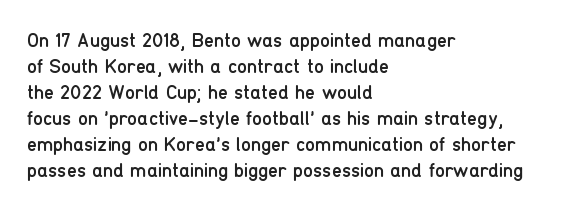
Where is the straight margin? On the left. This sample keeps an unexceptional amount of space between lines. The typesetting does not lean heavy: it is not bold. The gaps between neighbouring characters are ordinary and unremarkable. A clean baseline with only descenders dipping below it.
